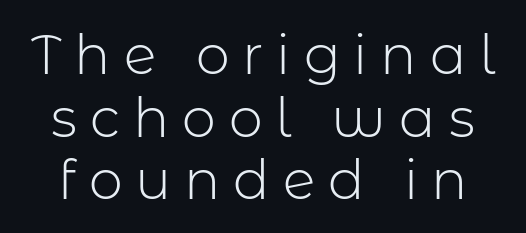
{"serif": "no", "italic": "no", "bold": "no", "weight": "light", "width": "normal", "stroke_contrast": "low", "x_height": "medium", "monospaced": "no", "underline": "no", "line_spacing_ratio": 1.16, "letter_spacing": "wide", "letter_spacing_em": 0.24, "glyph_px": 54}
